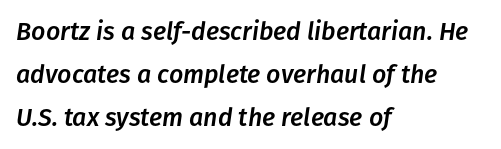
Nothing unusual about the tracking: characters are spaced as the font intends. One-word summary of the alignment: left. This rendering features lettering with no underline. When letters slant like this, we call the style italic.
